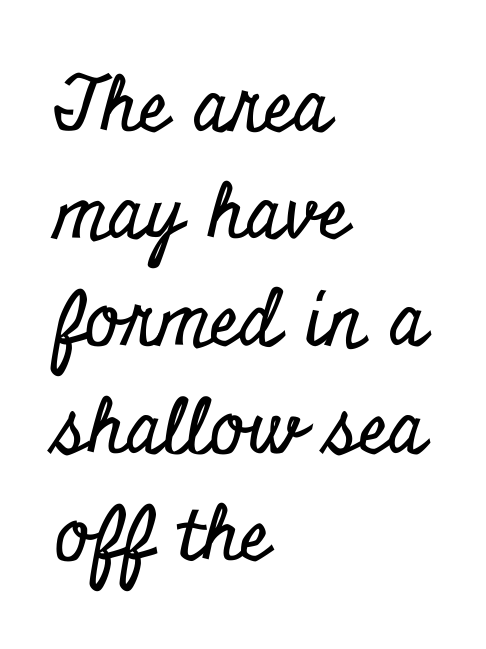
Q: Is the text italic (slanted)? A: Yes.
Q: Is the typeface a serif or a sans-serif typeface? A: Serif.
Q: Is the text underlined? A: No.
Q: How is the paragraph aligned? A: Left-aligned.
Q: Is the spacing between letters normal or unusually wide? A: Normal.
Q: Is the spacing between lines tight, normal or loose? A: Normal.
Q: Width (condensed, normal, or wide)? A: Condensed.
Q: Stroke contrast? A: Low.
Q: x-height? A: Small.
Q: Monospaced? A: No.
